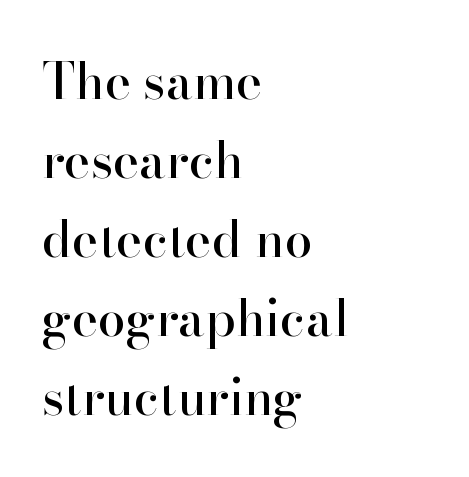
Q: Is the text italic (slanted)? A: No, it is upright.
Q: Is the typeface a serif or a sans-serif typeface? A: Serif.
Q: Is the text underlined? A: No.
Q: How is the paragraph aligned? A: Left-aligned.
Q: Is the spacing between letters normal or unusually wide? A: Normal.
Q: Is the spacing between lines tight, normal or loose? A: Normal.
Q: Width (condensed, normal, or wide)? A: Normal.
Q: Stroke contrast? A: High.
Q: x-height? A: Small.
Q: Monospaced? A: No.
